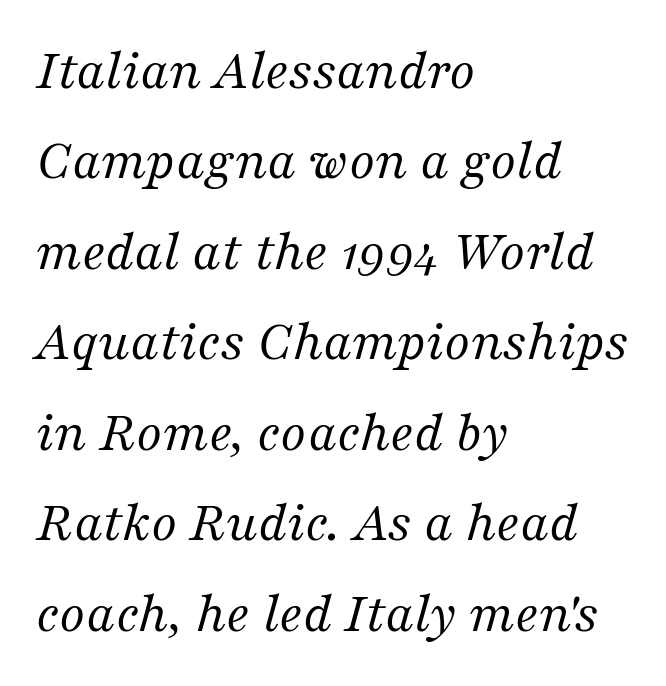
Stroke mass is kept to a normal reading level or below. No extra tracking has been applied to these lines. Look at the bottom of the vertical strokes: they flare into serifs here. The rows are spaced the way most documents space them. Clear beneath every line of the passage. Yep, that's italic — everything's leaning.
